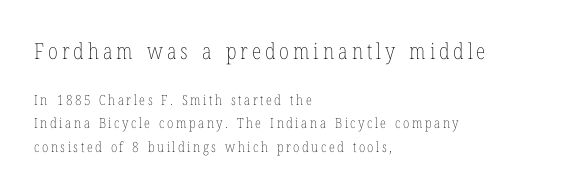
Q: Is the text bold? A: No.
Q: Is the text italic (slanted)? A: No, it is upright.
Q: Is the text underlined? A: No.
Q: How is the paragraph aligned? A: Left-aligned.
Q: Is the spacing between lines tight, normal or loose? A: Normal.
Q: Which block of text is set in a larger size, the first (top) or the second (bottom)? A: The first (top) one.
